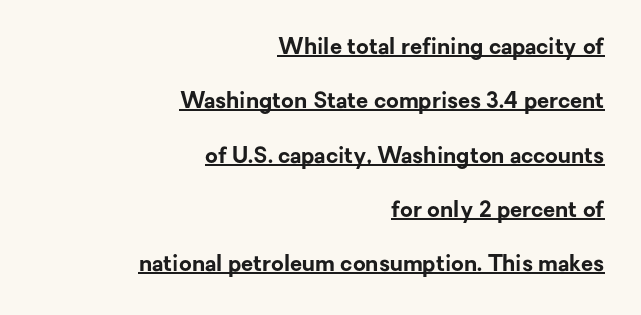
Q: Is the text bold? A: Yes.
Q: Is the text italic (slanted)? A: No, it is upright.
Q: Is the text underlined? A: Yes.
Q: How is the paragraph aligned? A: Right-aligned.
Q: Is the spacing between letters normal or unusually wide? A: Normal.
Q: Is the spacing between lines tight, normal or loose? A: Loose.
